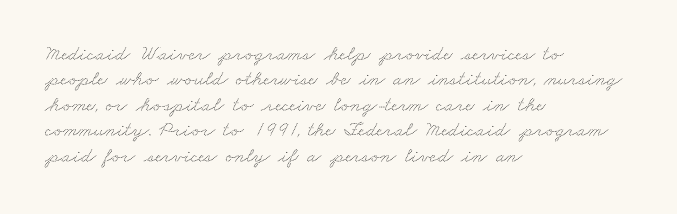
The image shows 21 px text type; set left-aligned, line spacing 1.21x, normal letter spacing, not underlined.
